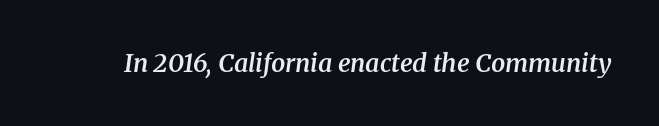
The image shows 25 px text type, italic (leaning right); set normal letter spacing, not underlined.
